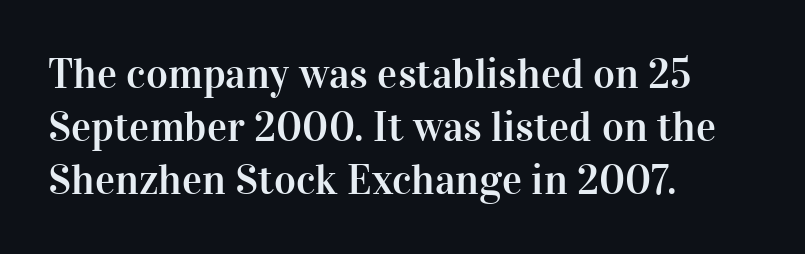
Q: Is the text italic (slanted)? A: No, it is upright.
Q: Is the typeface a serif or a sans-serif typeface? A: Serif.
Q: Is the text underlined? A: No.
Q: How is the paragraph aligned? A: Left-aligned.
Q: Is the spacing between letters normal or unusually wide? A: Normal.
Q: Is the spacing between lines tight, normal or loose? A: Normal.
Q: Width (condensed, normal, or wide)? A: Normal.
Q: Stroke contrast? A: High.
Q: x-height? A: Medium.
Q: Monospaced? A: No.
